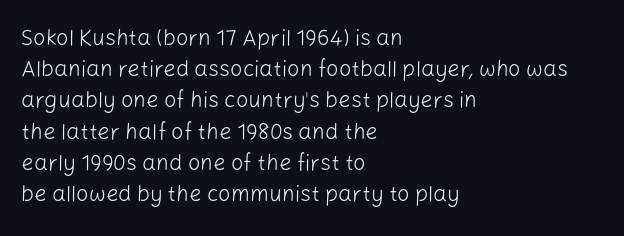
The image shows 22 px text type, upright; set left-aligned, normal line spacing (1.42x), normal letter spacing, not underlined.
